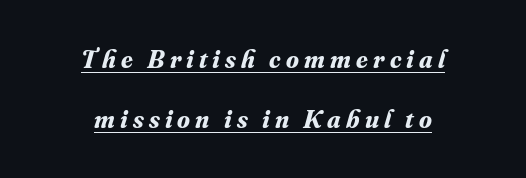
Q: Is the text bold? A: Yes.
Q: Is the text italic (slanted)? A: Yes, it leans right by about 16 degrees.
Q: Is the text underlined? A: Yes.
Q: How is the paragraph aligned? A: Centered.
Q: Is the spacing between letters normal or unusually wide? A: Unusually wide.
Q: Is the spacing between lines tight, normal or loose? A: Loose.
